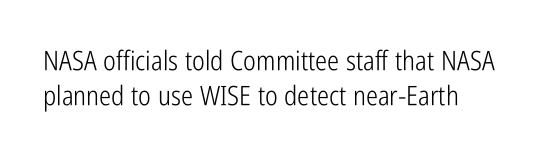
{"italic": "no", "bold": "no", "underline": "no", "line_spacing": "normal", "line_spacing_ratio": 1.28, "letter_spacing": "normal", "letter_spacing_em": 0.0, "glyph_px": 27}
